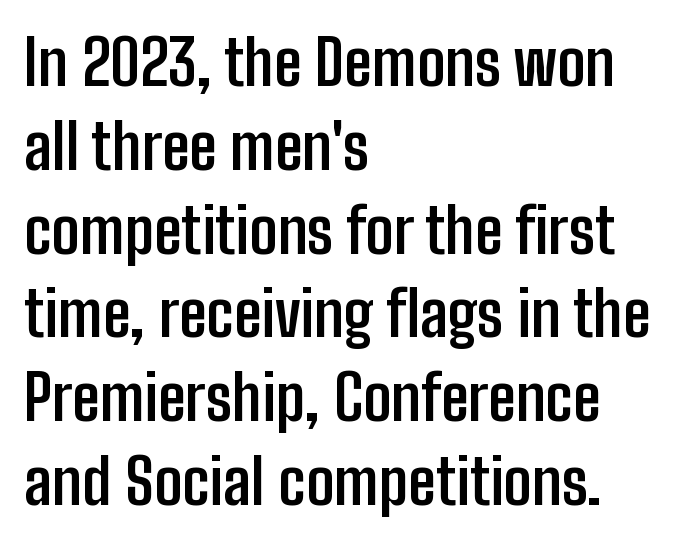
The image shows 63 px semibold, condensed sans-serif type, upright; set left-aligned, normal line spacing (1.33x), normal letter spacing, not underlined; low stroke contrast and a medium x-height.
